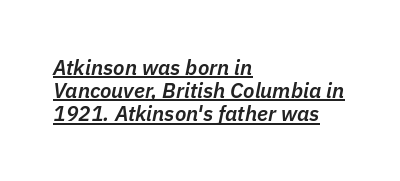
Q: Is the text bold? A: Semi-bold.
Q: Is the text italic (slanted)? A: Yes, it leans right by about 11 degrees.
Q: Is the text underlined? A: Yes.
Q: How is the paragraph aligned? A: Left-aligned.
Q: Is the spacing between letters normal or unusually wide? A: Normal.
Q: Is the spacing between lines tight, normal or loose? A: Tight.
